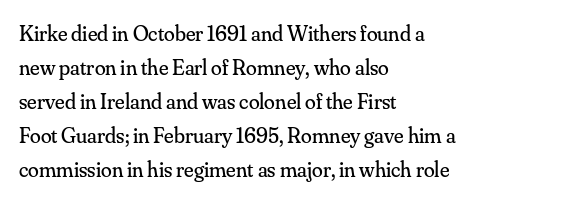
The image shows 22 px text type, upright; set left-aligned, normal line spacing (1.54x), normal letter spacing, not underlined.
